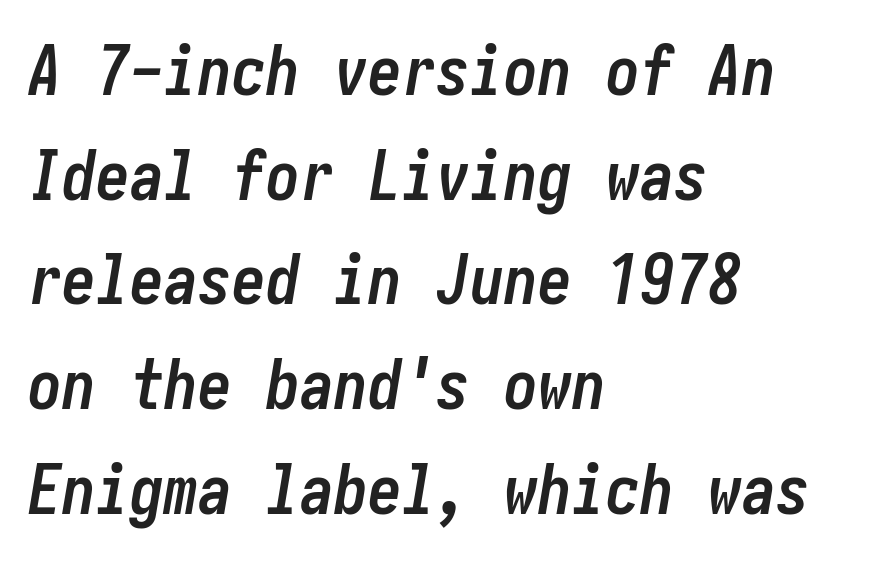
{"italic": "yes", "lean": "right", "slant_degrees": 10, "bold": "yes", "weight": "semibold", "width": "condensed", "stroke_contrast": "low", "x_height": "medium", "underline": "no", "align": "left", "line_spacing": "normal", "line_spacing_ratio": 1.54, "letter_spacing": "normal", "letter_spacing_em": 0.0, "glyph_px": 68}
